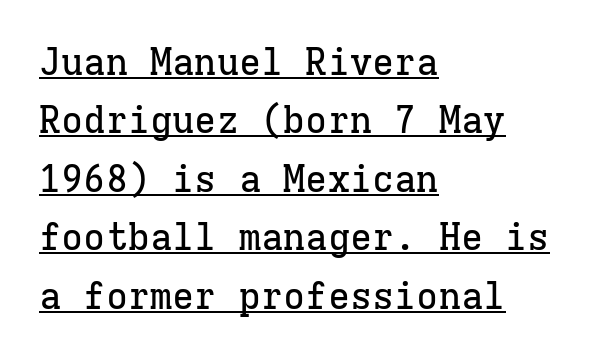
The image shows 37 px serif type, upright, monospaced; set left-aligned, normal line spacing (1.58x), normal letter spacing, underlined; low stroke contrast and a medium x-height.
